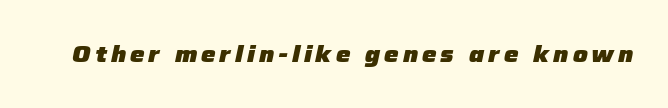
The image shows 23 px bold type, italic (leaning right); set not underlined.
